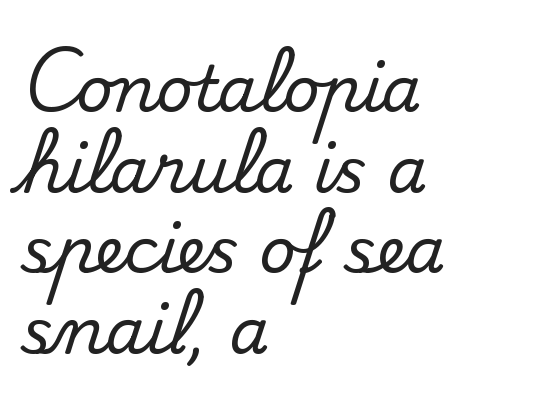
The image shows 63 px text type; set left-aligned, normal line spacing (1.28x), normal letter spacing, not underlined; medium stroke contrast and a small x-height.
